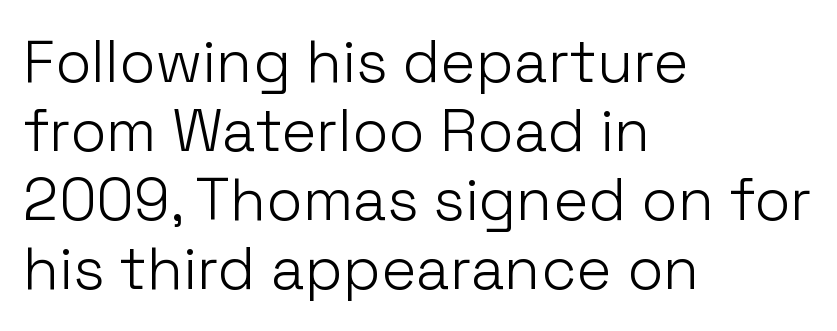
Q: Is the text bold? A: No.
Q: Is the text italic (slanted)? A: No, it is upright.
Q: Is the typeface a serif or a sans-serif typeface? A: Sans-serif.
Q: Is the text underlined? A: No.
Q: How is the paragraph aligned? A: Left-aligned.
Q: Is the spacing between letters normal or unusually wide? A: Normal.
Q: Width (condensed, normal, or wide)? A: Normal.
Q: Stroke contrast? A: Low.
Q: x-height? A: Medium.
Q: Monospaced? A: No.
